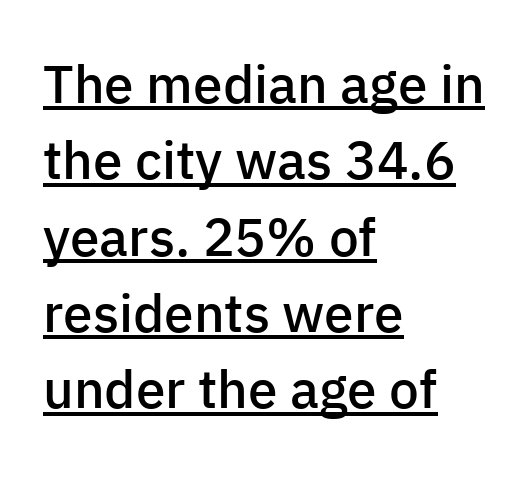
The image shows 53 px semibold sans-serif type, upright; set left-aligned, normal line spacing (1.44x), normal letter spacing, underlined; low stroke contrast and a medium x-height.
